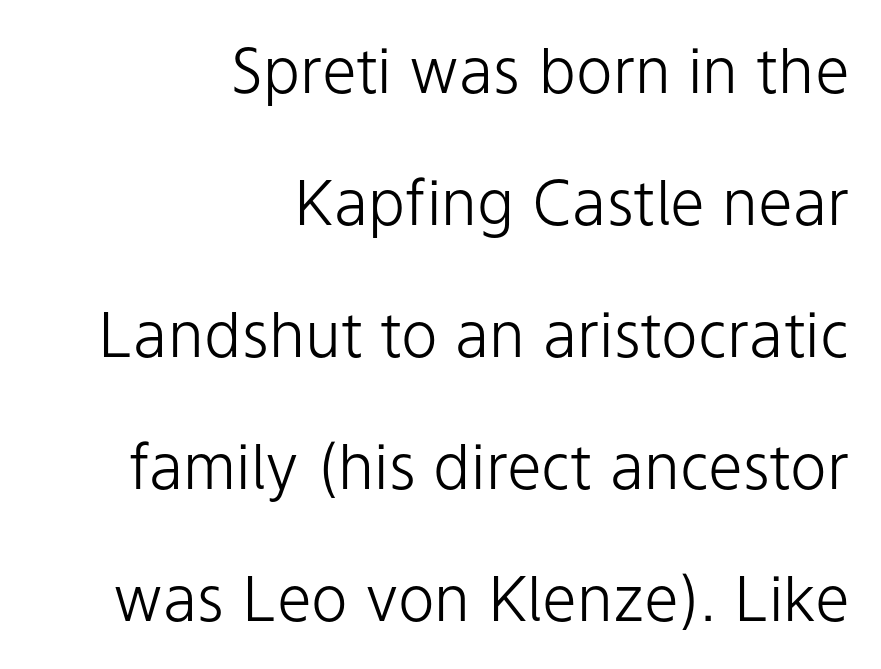
Q: Is the text bold? A: No.
Q: Is the text italic (slanted)? A: No, it is upright.
Q: Is the typeface a serif or a sans-serif typeface? A: Sans-serif.
Q: Is the text underlined? A: No.
Q: How is the paragraph aligned? A: Right-aligned.
Q: Is the spacing between letters normal or unusually wide? A: Normal.
Q: Is the spacing between lines tight, normal or loose? A: Loose.
Q: Width (condensed, normal, or wide)? A: Normal.
Q: Stroke contrast? A: Low.
Q: x-height? A: Medium.
Q: Monospaced? A: No.
